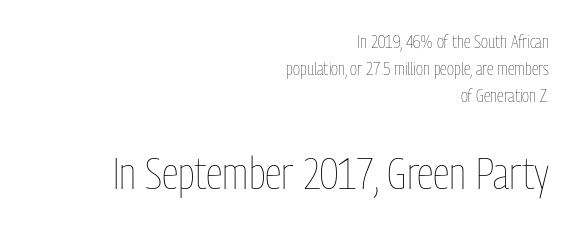
Is this a heavy cut? Hardly; it is regular or lighter. Regarding leading, the lines here are spaced in the standard way. Is there any slant? The stems are plumb. These lines are rendered in a variable-pitch font. Each line ends at the same right margin while the left side varies.
